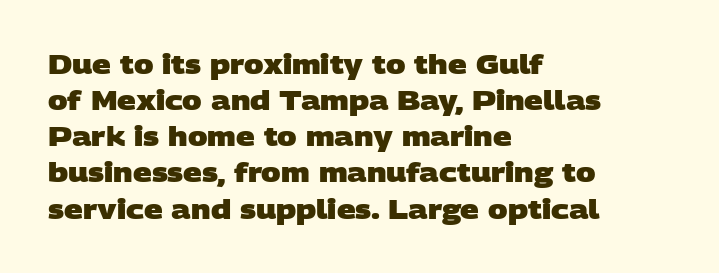
Observe the ordinary spacing: letters are neighbours, not strangers. The sample has been set heavy, in full bold. The ragged edge is on the right, which tells us the setting is flush left. The block of text has a typical density, with ordinary space between rows.
